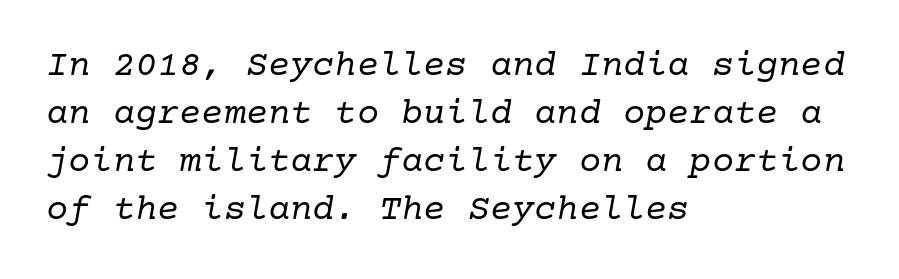
The image shows 37 px regular-weight serif type, italic (leaning right); set left-aligned, normal line spacing (1.3x), normal letter spacing, not underlined; low stroke contrast and a medium x-height.
